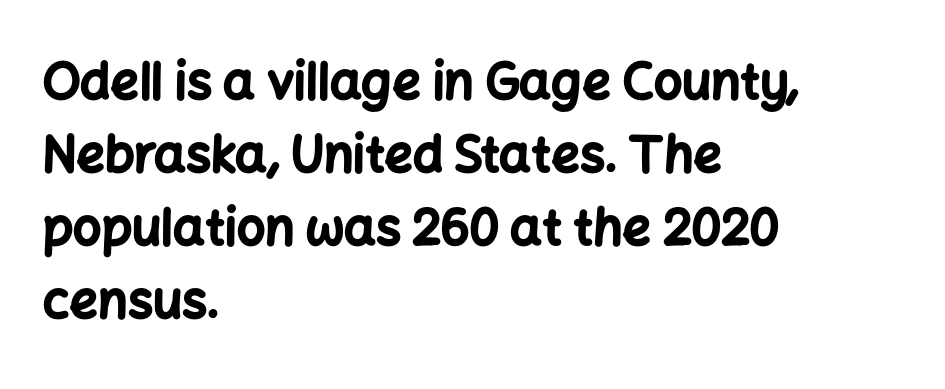
{"serif": "no", "italic": "no", "bold": "yes", "weight": "bold", "width": "normal", "stroke_contrast": "low", "x_height": "medium", "monospaced": "no", "underline": "no", "align": "left", "line_spacing": "normal", "line_spacing_ratio": 1.46, "letter_spacing": "normal", "letter_spacing_em": 0.0, "glyph_px": 50}
